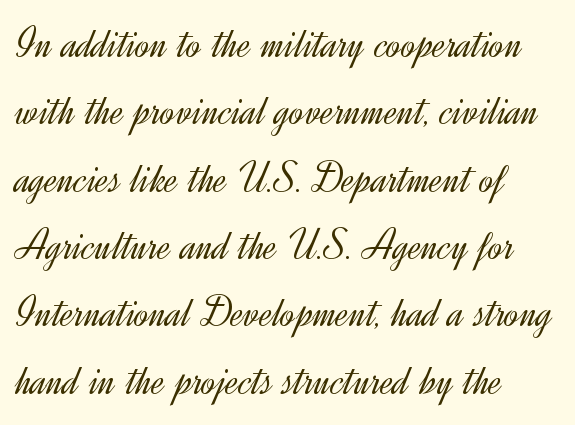
The image shows 44 px light sans-serif type; set left-aligned, normal line spacing (1.53x), normal letter spacing, not underlined; a small x-height.
